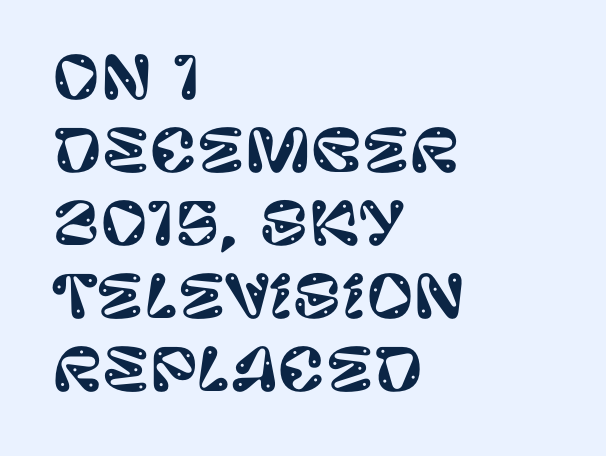
Anything drawn beneath the words? Only blank space. Horizontally, the lines are justified to the leading edge only. Whoever set this chose a conventional vertical rhythm. The rendering shows plain stroke endings on the letterforms — a sans-serif design. Is this a fixed-width face? No — the glyphs have proportional, varying widths.
